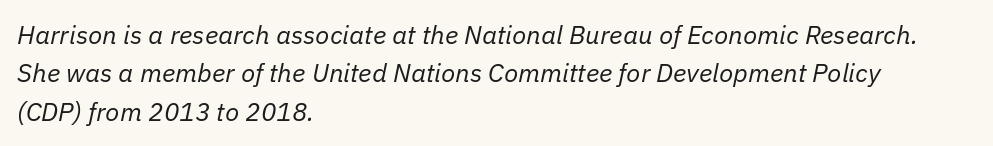
Descenders hang freely into open space. The passage shown stacks its lines at a standard gap. Casual observation: everything's shoved over to the left. Emphasis-style slanted type is in use. Weight class: somewhere from thin through regular. Students, note that the glyphs here touch the page at normal intervals.
